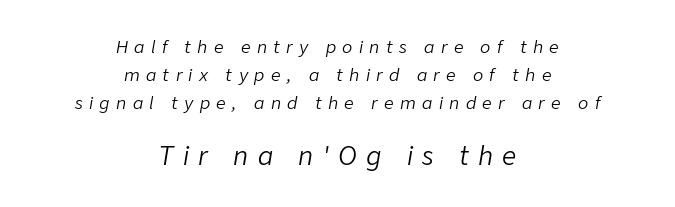
{"italic": "yes", "lean": "right", "slant_degrees": 9, "bold": "no", "underline": "no", "align": "center", "line_spacing": "normal", "line_spacing_ratio": 1.66, "letter_spacing": "wide", "letter_spacing_em": 0.37, "larger_block": "second", "size_ratio": 1.47, "glyph_px": 25}
